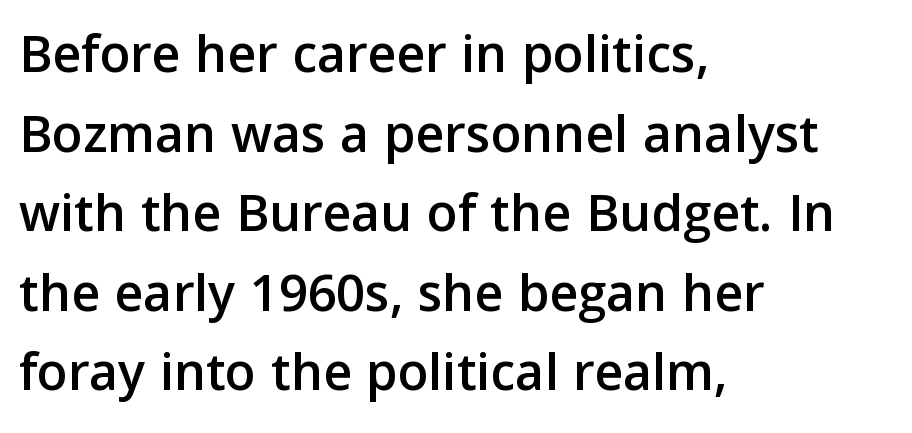
The image shows 56 px sans-serif type, upright; set left-aligned, normal line spacing (1.42x), normal letter spacing, not underlined; low stroke contrast and a medium x-height.
